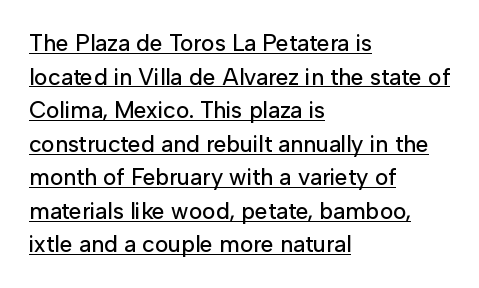
The image shows 23 px text type, upright; set left-aligned, normal line spacing (1.46x), normal letter spacing, underlined.
